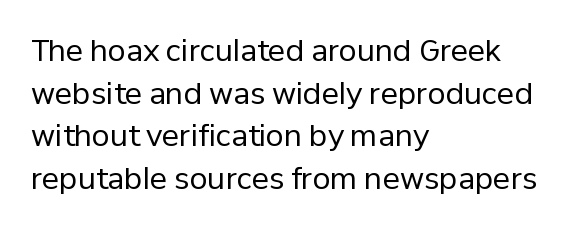
The specimen omits any rule beneath the text block's lines. This is sans-serif lettering, the kind often seen on screens and signage. Horizontally, the lines are justified to the leading edge only. Evenly set lines give the paragraph a standard silhouette. The specimen reads as upright at a glance. Stroke mass is kept to a normal reading level or below.
